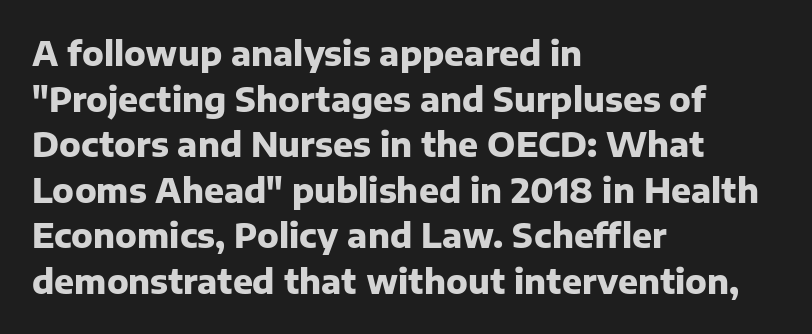
The image shows 33 px heavy sans-serif type, upright; set left-aligned, normal line spacing (1.38x), normal letter spacing, not underlined; low stroke contrast and a medium x-height.
